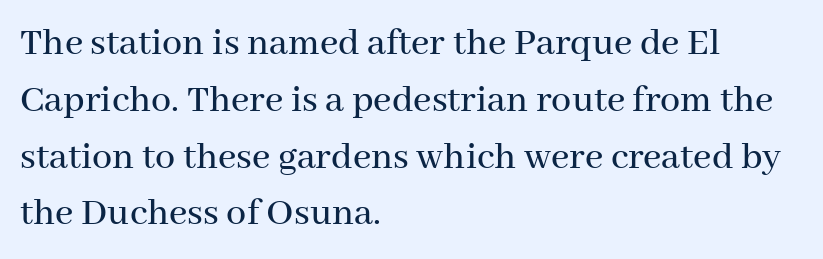
{"serif": "yes", "italic": "no", "width": "normal", "stroke_contrast": "medium", "x_height": "medium", "monospaced": "no", "underline": "no", "align": "left", "line_spacing": "normal", "line_spacing_ratio": 1.42, "letter_spacing": "normal", "letter_spacing_em": 0.0, "glyph_px": 40}
